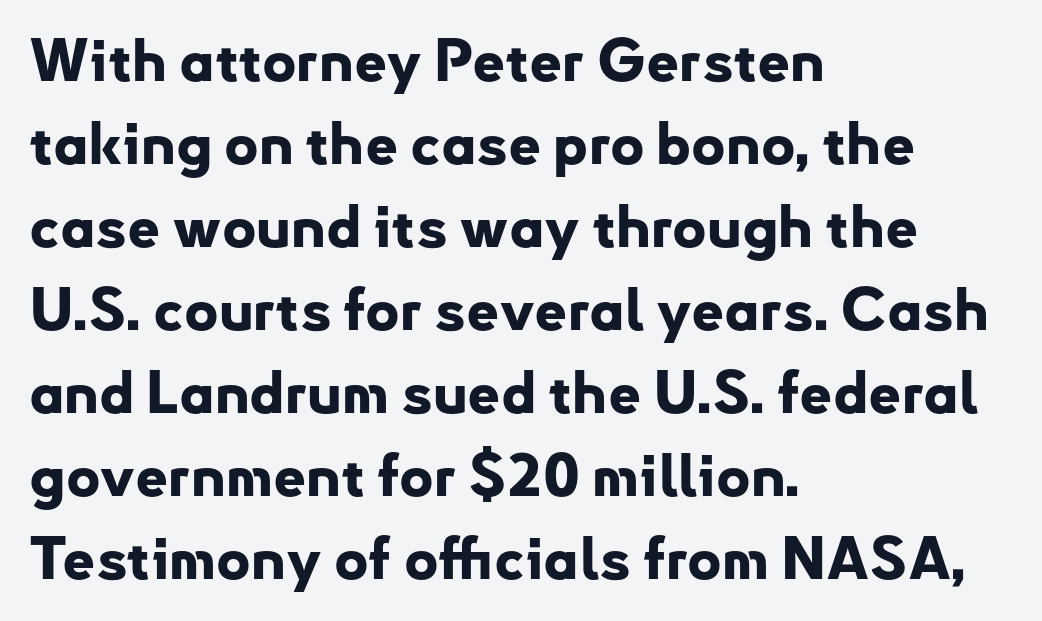
{"serif": "no", "italic": "no", "bold": "yes", "weight": "bold", "width": "normal", "stroke_contrast": "low", "x_height": "small", "monospaced": "no", "underline": "no", "align": "left", "line_spacing": "normal", "line_spacing_ratio": 1.43, "letter_spacing": "normal", "letter_spacing_em": 0.0, "glyph_px": 58}
